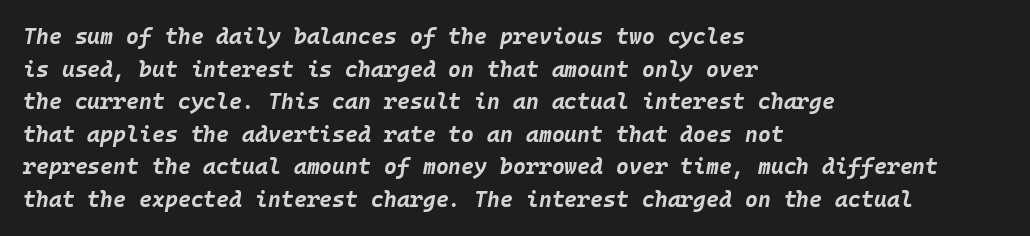
The image shows 22 px bold type, italic (leaning right); set left-aligned, normal line spacing (1.48x), normal letter spacing, not underlined.
